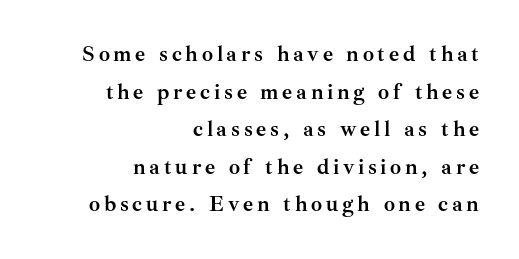
The image shows 22 px bold type, upright; set right-aligned, line spacing 1.71x, not underlined.
